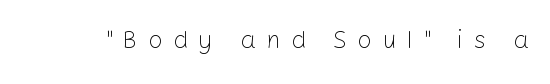
{"italic": "no", "bold": "no", "underline": "no", "letter_spacing": "wide", "letter_spacing_em": 0.42, "glyph_px": 25}
